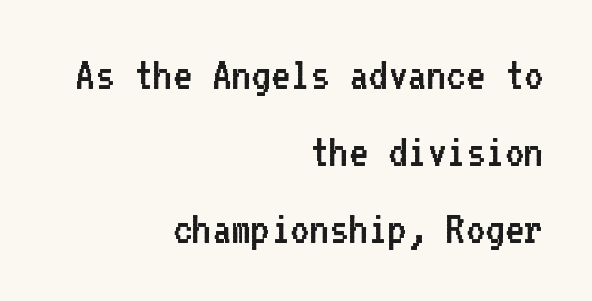
{"serif": "no", "italic": "no", "bold": "no", "weight": "regular", "width": "normal", "stroke_contrast": "low", "x_height": "medium", "monospaced": "yes", "underline": "no", "align": "right", "line_spacing": "normal", "line_spacing_ratio": 1.64, "letter_spacing": "normal", "letter_spacing_em": 0.0, "glyph_px": 47}
